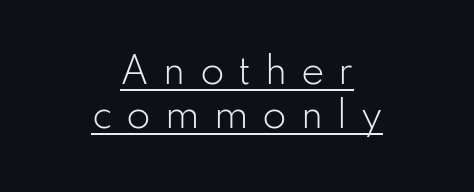
A roman cut, with each character standing at attention. Look at the tracking — it's clearly loosened, letters drifting apart. The weight tops out at a normal text grade. The rendering uses natural spacing where letterforms have individual widths. Underlined type.
